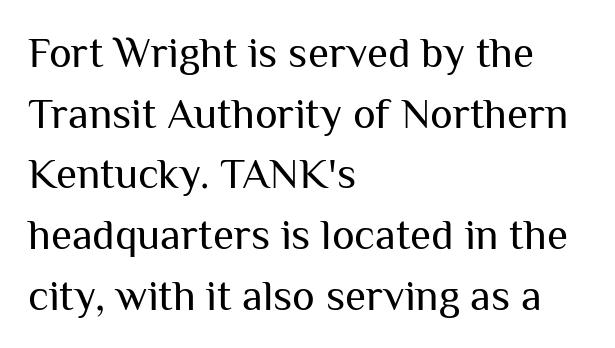
{"serif": "no", "italic": "no", "bold": "no", "weight": "regular", "width": "normal", "stroke_contrast": "medium", "x_height": "medium", "monospaced": "no", "underline": "no", "align": "left", "line_spacing": "normal", "line_spacing_ratio": 1.41, "letter_spacing": "normal", "letter_spacing_em": 0.0, "glyph_px": 43}
